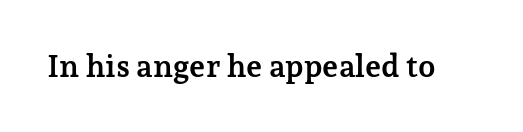
Q: Is the text bold? A: Yes.
Q: Is the text italic (slanted)? A: No, it is upright.
Q: Is the typeface a serif or a sans-serif typeface? A: Serif.
Q: Is the text underlined? A: No.
Q: Is the spacing between letters normal or unusually wide? A: Normal.
Q: Width (condensed, normal, or wide)? A: Normal.
Q: Stroke contrast? A: Low.
Q: x-height? A: Medium.
Q: Monospaced? A: No.
